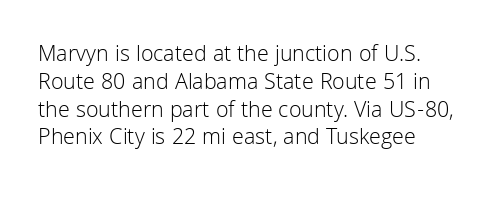
{"italic": "no", "bold": "no", "underline": "no", "align": "left", "line_spacing_ratio": 1.21, "letter_spacing": "normal", "letter_spacing_em": 0.0, "glyph_px": 23}
